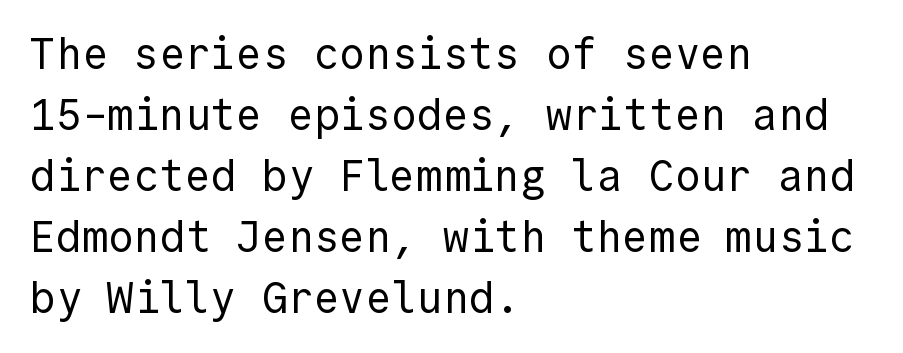
The image shows 43 px regular-weight sans-serif type, upright, monospaced; set left-aligned, normal line spacing (1.42x), normal letter spacing, not underlined; a medium x-height.
